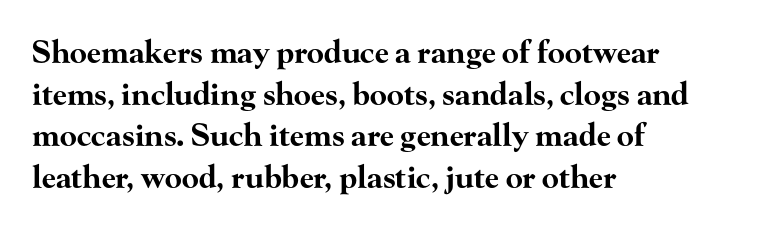
Which margin do the lines hug? The left one — the right edge is uneven. Italic: no, the glyphs are upright roman. What kind of face is this? One with serifs. The passage shown is not underscored anywhere.
